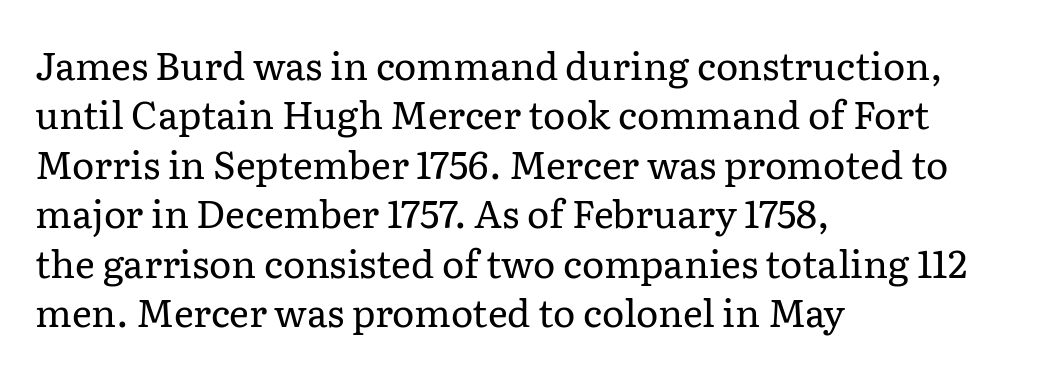
The image shows 38 px regular-weight serif type, upright; set left-aligned, normal line spacing (1.3x), normal letter spacing, not underlined; low stroke contrast and a medium x-height.
